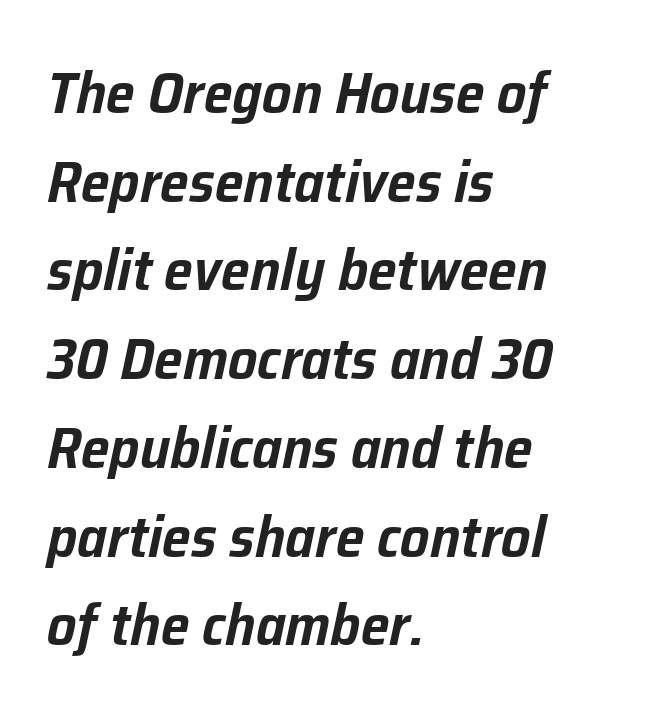
Q: Is the text italic (slanted)? A: Yes, it leans right by about 12 degrees.
Q: Is the text underlined? A: No.
Q: How is the paragraph aligned? A: Left-aligned.
Q: Is the spacing between letters normal or unusually wide? A: Normal.
Q: Is the spacing between lines tight, normal or loose? A: Normal.
Q: Width (condensed, normal, or wide)? A: Normal.
Q: Stroke contrast? A: Low.
Q: x-height? A: Medium.
Q: Monospaced? A: No.
